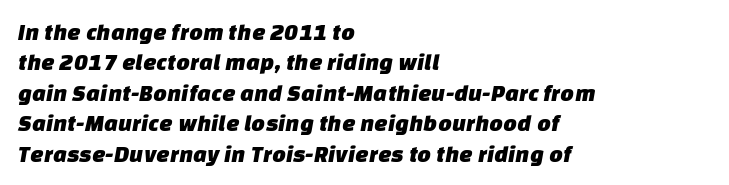
Quick note: underline off. Is the block centered? No — it sits flush against the left margin. There is no visible air inserted between adjacent glyphs. The rendering uses a moderate line-height, typical for paragraphs.
